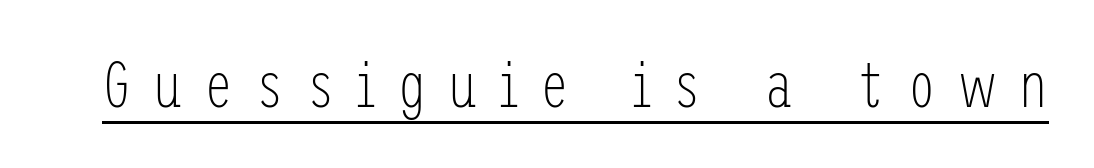
What stands out about the letter spacing? Its width — letters are far apart. Grotesque or geometric, the face here clearly has no serifs. Somebody hit Ctrl+U on this one — the words are underlined. The cut favours lightness, reaching ordinary text weight at its darkest. This sample uses an upright cut, with every glyph sitting square on the baseline.
